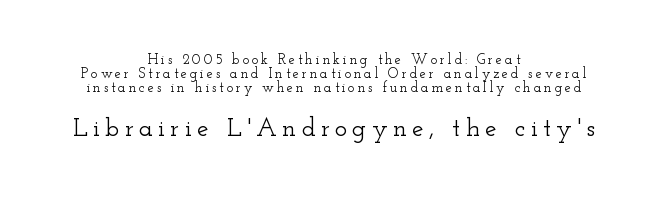
The image shows 26 px text type, upright; set centered, tight line spacing (1.01x), unusually wide letter spacing (+0.2 em), not underlined; the second (bottom) block is 1.86x larger.
